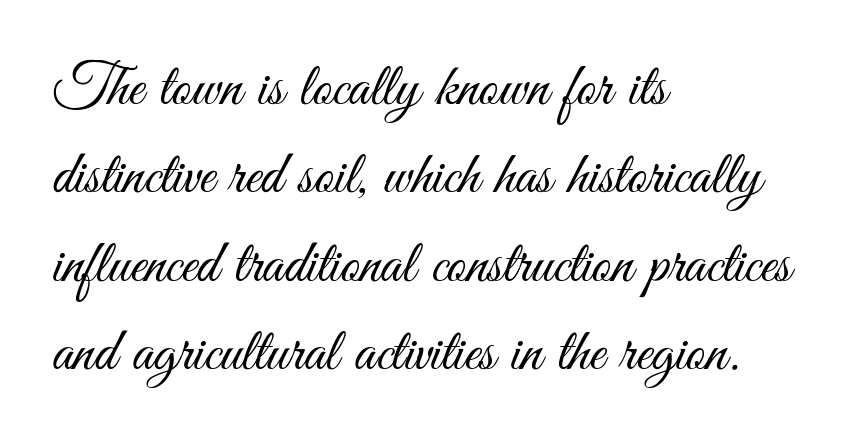
The image shows 61 px light, condensed sans-serif type; set left-aligned, normal line spacing (1.45x), normal letter spacing, not underlined; medium stroke contrast and a small x-height.
